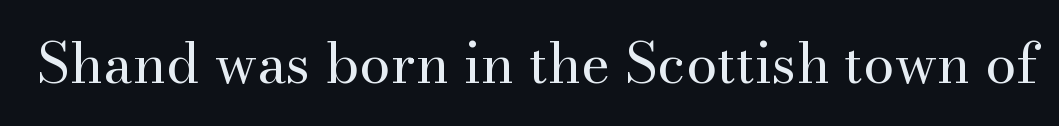
Caption: standard tracking, unaltered. This sample has the flowing, uneven cadence of proportional lettering. A quiet, ordinary-to-light weight characterises the typeface. The type family on display is of the serif kind. The font's upright variant was chosen for this text.
